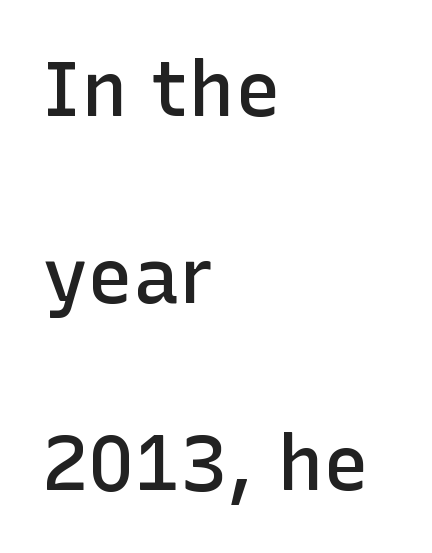
The space directly below the letters is spotless. I'd call this a sans setting — the letters go barefoot. Nope, not italic — everything's standing straight. Is this a fixed-width face? No — the glyphs have proportional, varying widths.
